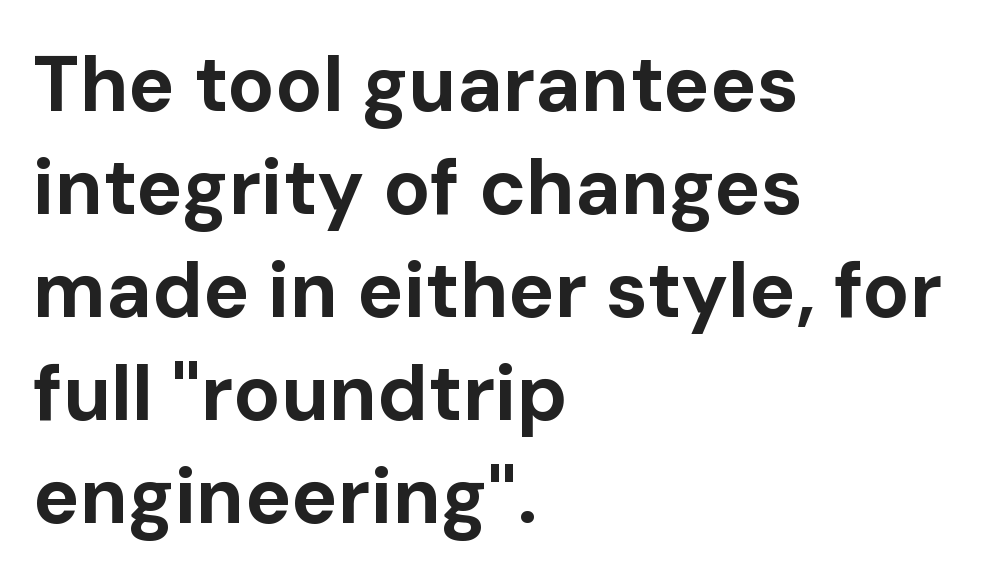
Q: Is the text bold? A: Yes.
Q: Is the text italic (slanted)? A: No, it is upright.
Q: Is the typeface a serif or a sans-serif typeface? A: Sans-serif.
Q: Is the text underlined? A: No.
Q: How is the paragraph aligned? A: Left-aligned.
Q: Is the spacing between letters normal or unusually wide? A: Normal.
Q: Is the spacing between lines tight, normal or loose? A: Normal.
Q: Width (condensed, normal, or wide)? A: Normal.
Q: Stroke contrast? A: Low.
Q: x-height? A: Medium.
Q: Monospaced? A: No.
